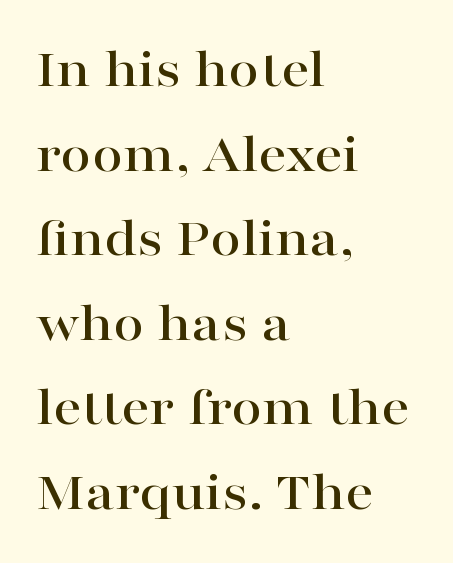
Small tapered or slab feet sit at the stroke ends, so this counts as serif. Ascenders rise straight up at ninety degrees. Default kerning and tracking; the words read as compact shapes. Here the designer chose a conventional face with non-uniform glyph widths.
